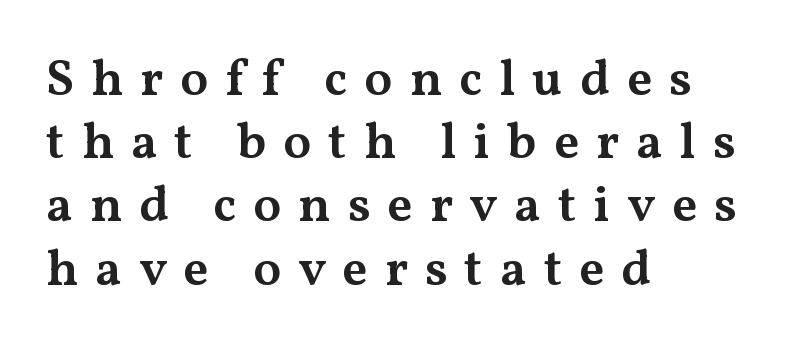
{"serif": "yes", "italic": "no", "bold": "semi", "weight": "semibold", "width": "wide", "stroke_contrast": "medium", "x_height": "medium", "monospaced": "no", "underline": "no", "align": "left", "line_spacing_ratio": 1.24, "letter_spacing": "wide", "letter_spacing_em": 0.33, "glyph_px": 51}
